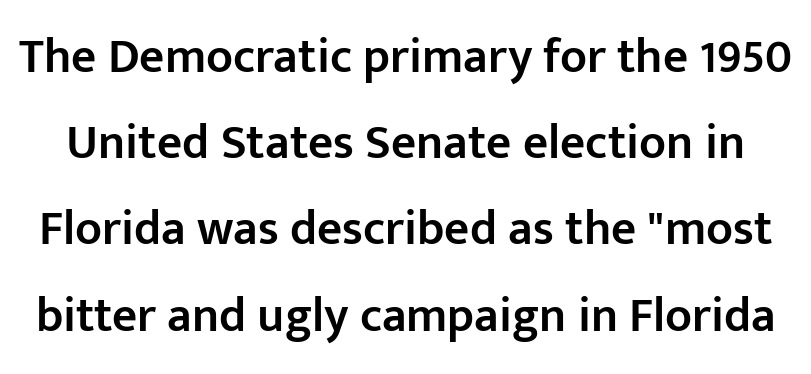
The image shows 49 px semibold sans-serif type, upright; set line spacing 1.76x, normal letter spacing, not underlined; low stroke contrast and a medium x-height.
